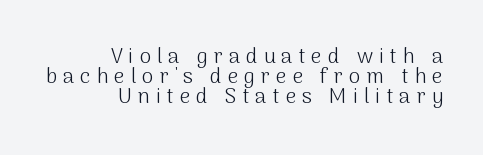
{"italic": "no", "bold": "no", "underline": "no", "align": "right", "line_spacing": "tight", "line_spacing_ratio": 0.95, "letter_spacing": "wide", "letter_spacing_em": 0.28, "glyph_px": 21}
